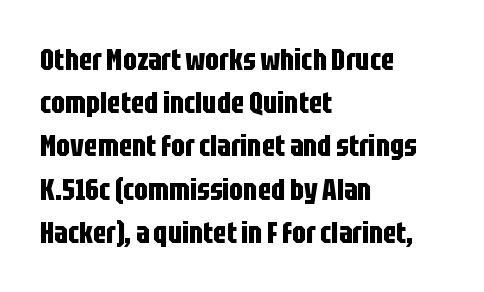
Q: Is the text bold? A: Yes.
Q: Is the text italic (slanted)? A: No, it is upright.
Q: Is the typeface a serif or a sans-serif typeface? A: Sans-serif.
Q: Is the text underlined? A: No.
Q: How is the paragraph aligned? A: Left-aligned.
Q: Is the spacing between letters normal or unusually wide? A: Normal.
Q: Is the spacing between lines tight, normal or loose? A: Normal.
Q: Width (condensed, normal, or wide)? A: Condensed.
Q: Stroke contrast? A: Low.
Q: x-height? A: Large.
Q: Monospaced? A: No.
